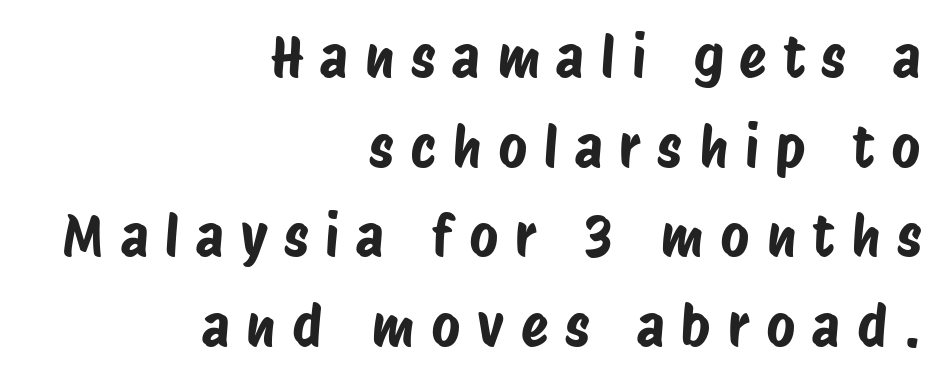
The image shows 56 px condensed sans-serif type; set right-aligned, normal line spacing (1.6x), unusually wide letter spacing (+0.3 em), not underlined; low stroke contrast and a large x-height.
